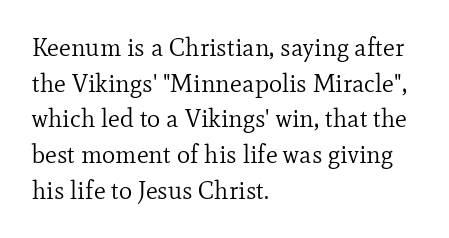
No word sits above an underline. These lines stack with their left ends in a neat column. The line-height multiplier appears to be the usual default. Ordinary non-slanted type is in use. Students, note that the glyphs here touch the page at normal intervals.
